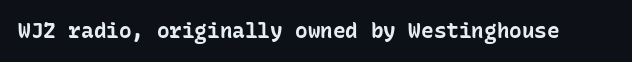
The letterforms sit shoulder to shoulder at normal distance. These lines were composed using upright roman letters. Check the space under the baseline: it is left empty. The sample has been set heavy, in full bold.
